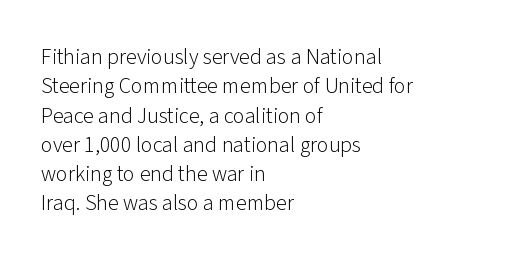
Q: Is the text bold? A: No.
Q: Is the text italic (slanted)? A: No, it is upright.
Q: Is the text underlined? A: No.
Q: How is the paragraph aligned? A: Left-aligned.
Q: Is the spacing between letters normal or unusually wide? A: Normal.
Q: Is the spacing between lines tight, normal or loose? A: Normal.
